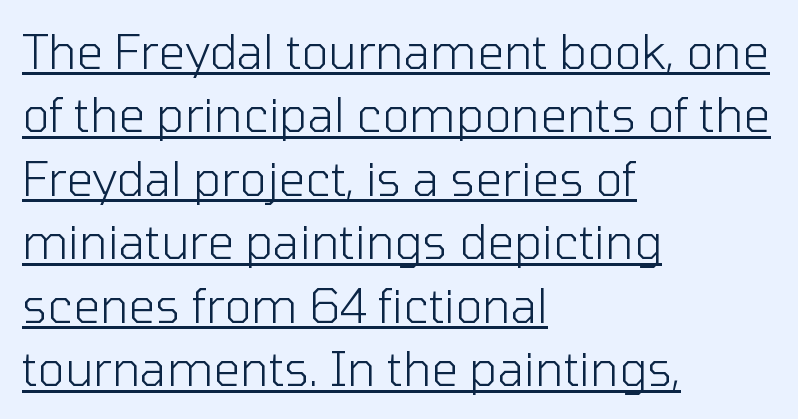
The words here are underlined. Type style note: lacks serifs. Spacing between characters is what you'd get straight out of the box. One glance says typical: line gaps are just what's usual.
